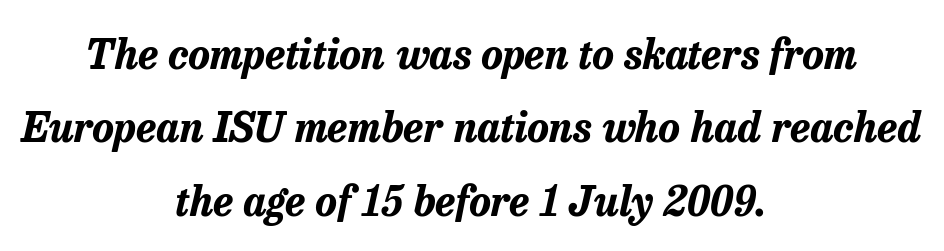
The image shows 41 px bold type, italic (leaning right); set centered, line spacing 1.79x, normal letter spacing, not underlined; low stroke contrast and a medium x-height.
